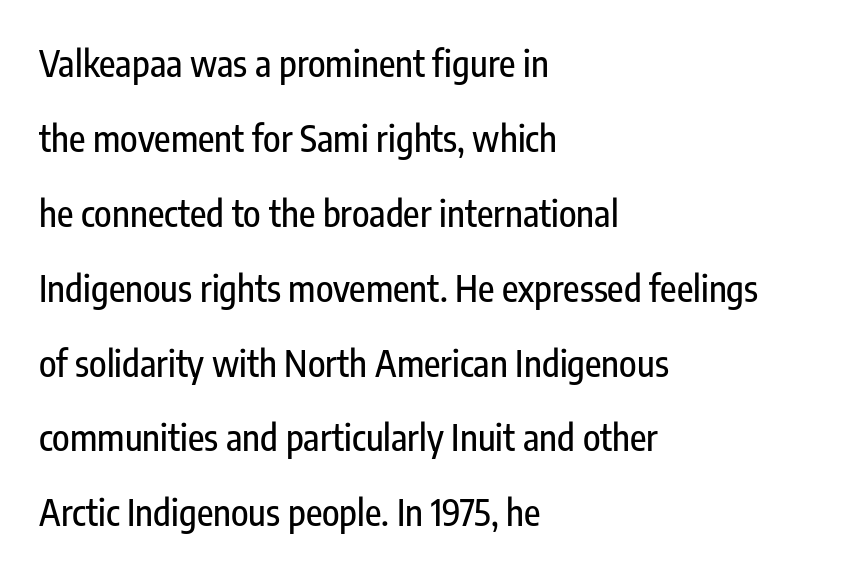
{"serif": "no", "italic": "no", "width": "condensed", "stroke_contrast": "low", "x_height": "medium", "monospaced": "no", "underline": "no", "align": "left", "line_spacing": "loose", "line_spacing_ratio": 2.08, "letter_spacing": "normal", "letter_spacing_em": 0.0, "glyph_px": 36}
